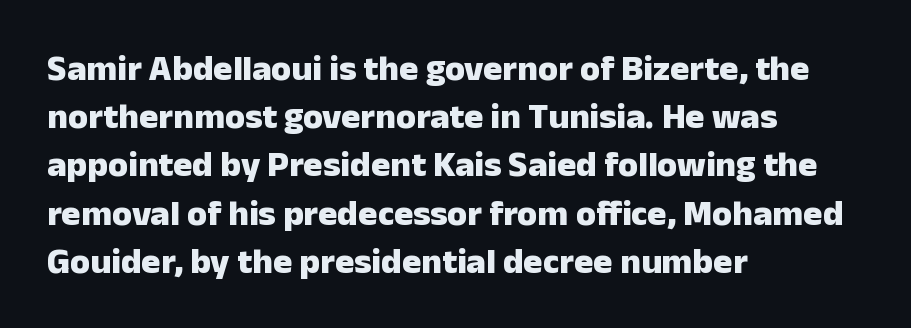
Q: Is the text bold? A: Yes.
Q: Is the text italic (slanted)? A: No, it is upright.
Q: Is the typeface a serif or a sans-serif typeface? A: Sans-serif.
Q: Is the text underlined? A: No.
Q: How is the paragraph aligned? A: Left-aligned.
Q: Is the spacing between letters normal or unusually wide? A: Normal.
Q: Is the spacing between lines tight, normal or loose? A: Normal.
Q: Width (condensed, normal, or wide)? A: Normal.
Q: Stroke contrast? A: Low.
Q: x-height? A: Medium.
Q: Monospaced? A: No.
